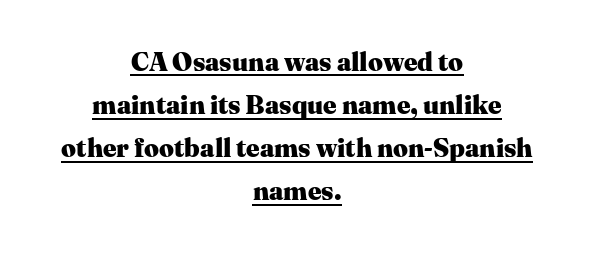
{"italic": "no", "bold": "yes", "underline": "yes", "align": "center", "line_spacing": "normal", "line_spacing_ratio": 1.66, "letter_spacing": "normal", "letter_spacing_em": 0.0, "glyph_px": 26}
